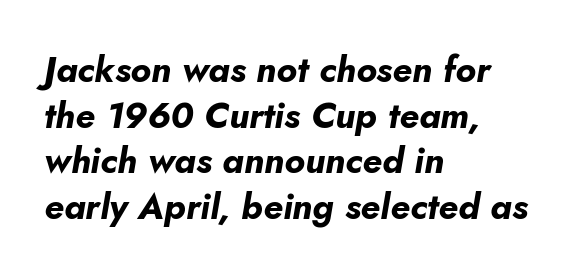
Each letter keeps its own natural width here, so spacing adapts to shape. Students, note that the glyphs here touch the page at normal intervals. Short and long lines alike share a common starting point at left. The glyphs are unaccompanied by any horizontal stroke below them. Evenly set lines give the paragraph a standard silhouette.
